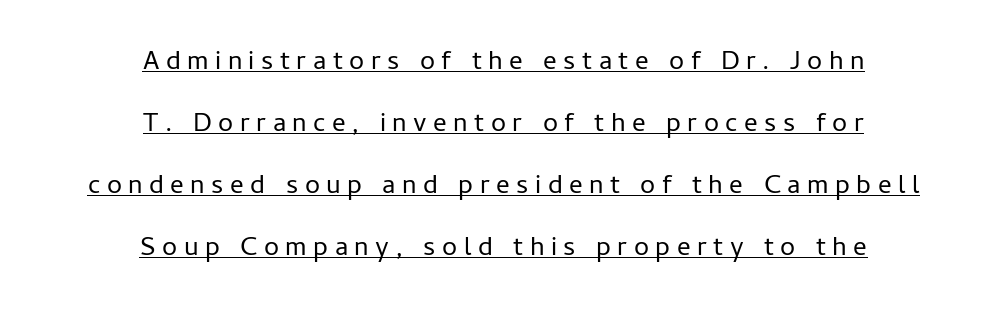
{"italic": "no", "bold": "no", "underline": "yes", "align": "center", "line_spacing": "loose", "line_spacing_ratio": 2.3, "letter_spacing": "wide", "letter_spacing_em": 0.24, "glyph_px": 27}
